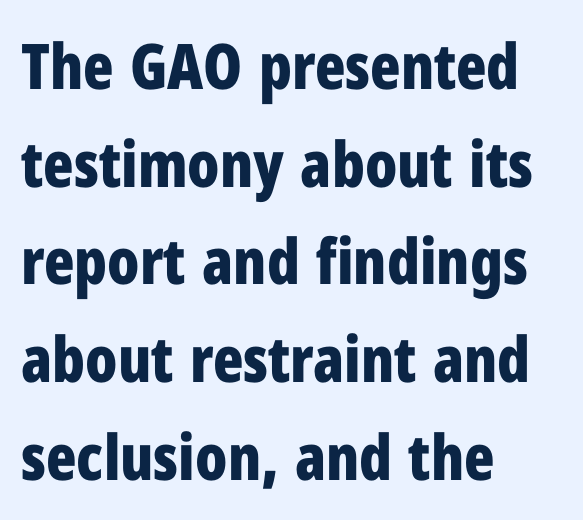
Here the designer chose a conventional face with non-uniform glyph widths. The rendering keeps characters at their native spacing. Reading down the column, the eye jumps a familiar distance to each next line. Look at the bottom of the vertical strokes: they stop flat, with no serifs. The ragged edge is on the right, which tells us the setting is flush left. The letters stand straight up with perfectly vertical stems.
